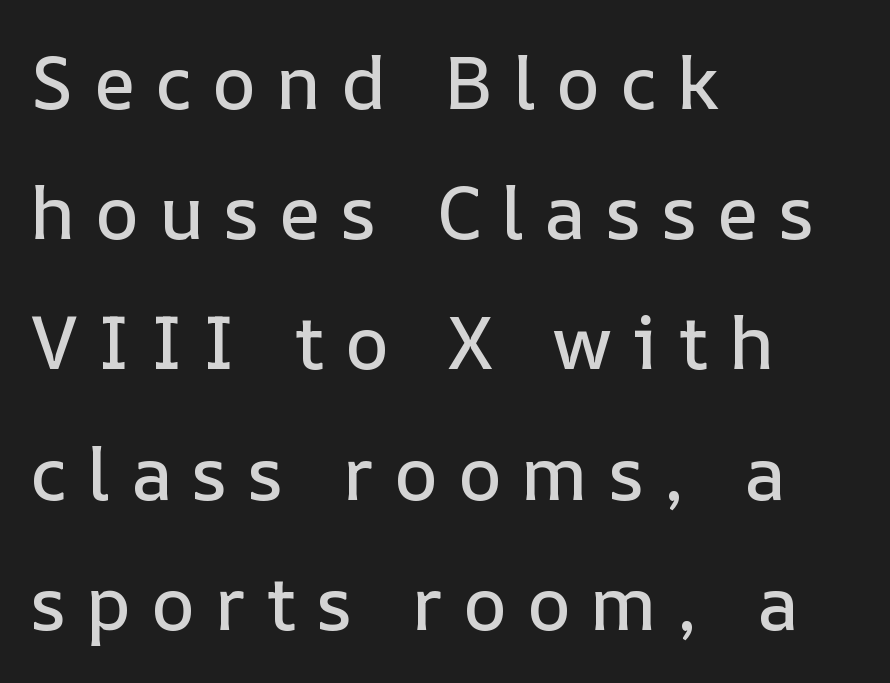
{"italic": "no", "width": "normal", "stroke_contrast": "low", "x_height": "medium", "monospaced": "no", "underline": "no", "align": "left", "line_spacing_ratio": 1.76, "letter_spacing": "wide", "letter_spacing_em": 0.27, "glyph_px": 74}
